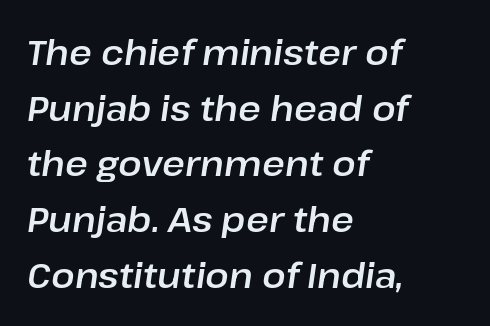
Underline: absent. The face used here is proportionally spaced, like ordinary book or web type. Horizontal bands of white between lines are of average thickness. It's the slanting kind of type. Observe the ordinary spacing: letters are neighbours, not strangers.
